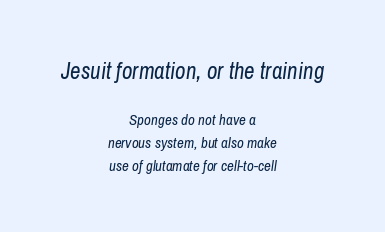
Q: Is the text bold? A: No.
Q: Is the text italic (slanted)? A: Yes, it leans right by about 8 degrees.
Q: Is the text underlined? A: No.
Q: How is the paragraph aligned? A: Centered.
Q: Is the spacing between letters normal or unusually wide? A: Normal.
Q: Is the spacing between lines tight, normal or loose? A: Normal.
Q: Which block of text is set in a larger size, the first (top) or the second (bottom)? A: The first (top) one.
